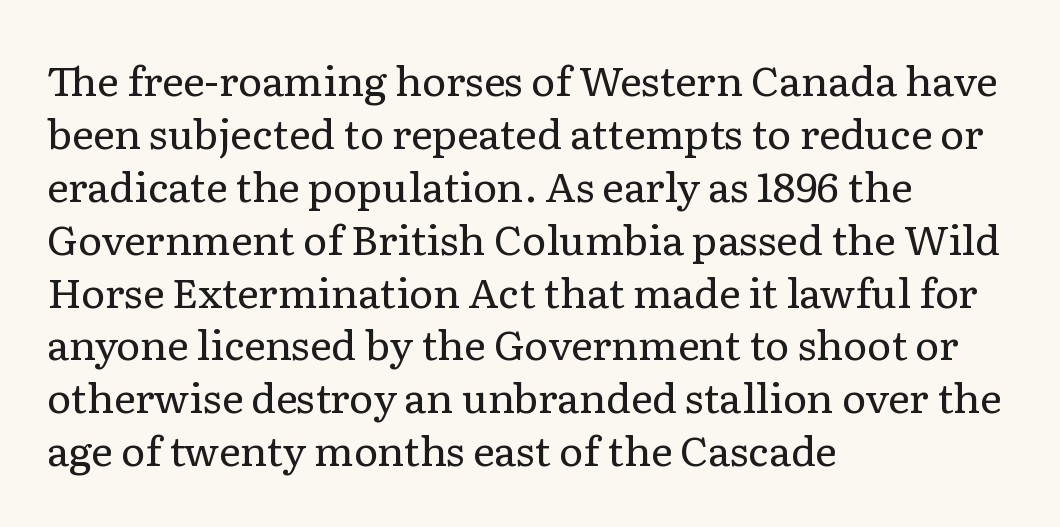
Typeset ragged right — the left edge is the straight one. Is the type heavy? It reads as light-to-regular instead. Interline gaps are of average width in this sample. This is the regular roman posture of the typeface. The face used here is proportionally spaced, like ordinary book or web type. The characters display serif detailing at their extremities.
